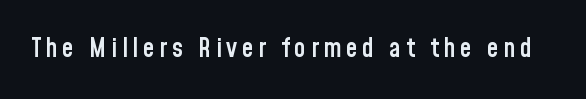
{"italic": "no", "bold": "semi", "underline": "no", "glyph_px": 26}
